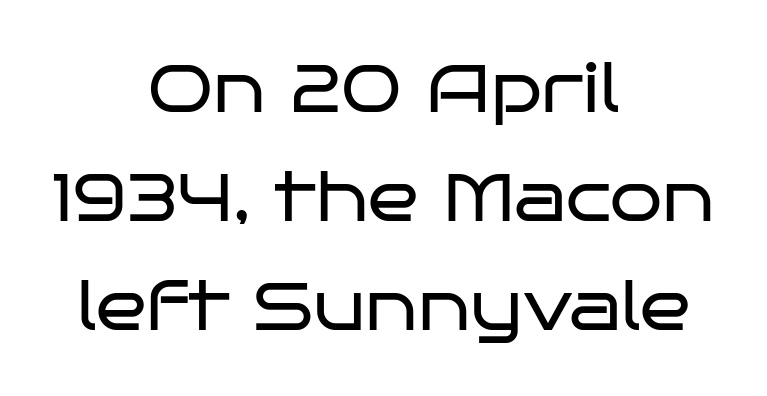
The image shows 67 px regular-weight, wide sans-serif type, upright; set centered, normal line spacing (1.63x), normal letter spacing, not underlined; low stroke contrast and a large x-height.
